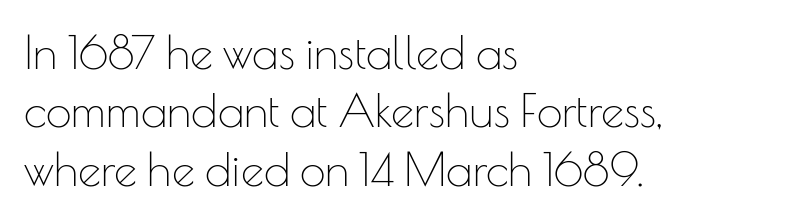
The letterforms sit at book weight or below. Does the leading feel generous? No, just average. The baseline area is clear. Looks like regular typesetting: each glyph gets only the width it needs.
